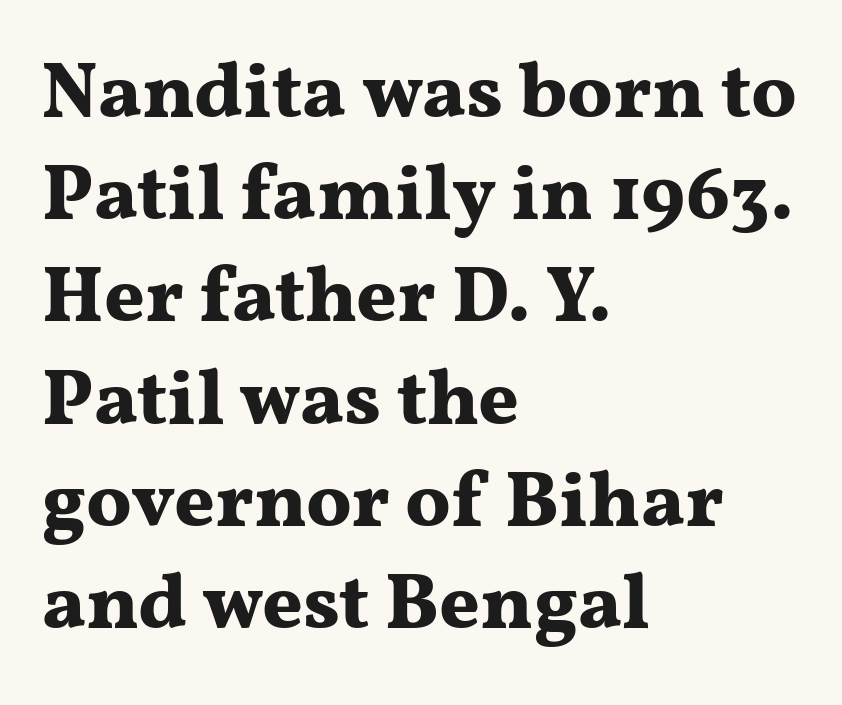
The image shows 78 px bold, wide serif type, upright; set left-aligned, normal line spacing (1.31x), normal letter spacing, not underlined; medium stroke contrast and a medium x-height.
